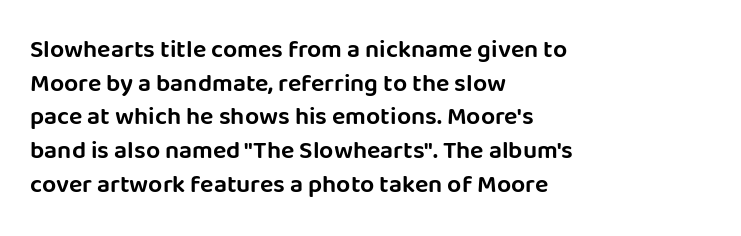
Caption: multi-line text, flush left, ragged right. The font's upright variant was chosen for this text. What stands out about the letter spacing? Nothing — it is the standard amount. Has an underline been added? It has not. This block has exactly the height ordinary leading produces.
